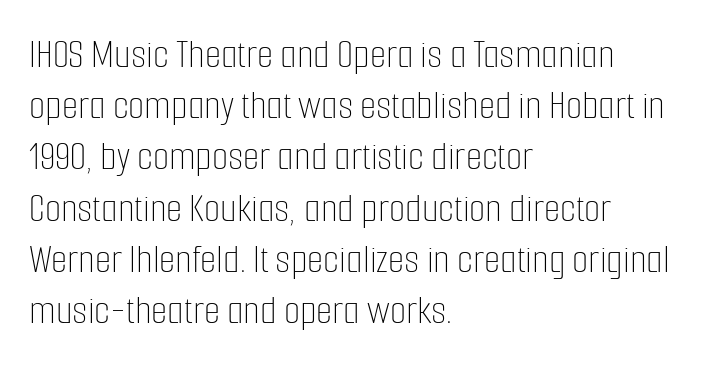
Q: Is the text bold? A: No.
Q: Is the text italic (slanted)? A: No, it is upright.
Q: Is the text underlined? A: No.
Q: How is the paragraph aligned? A: Left-aligned.
Q: Is the spacing between letters normal or unusually wide? A: Normal.
Q: Width (condensed, normal, or wide)? A: Condensed.
Q: Stroke contrast? A: Low.
Q: x-height? A: Medium.
Q: Monospaced? A: No.
